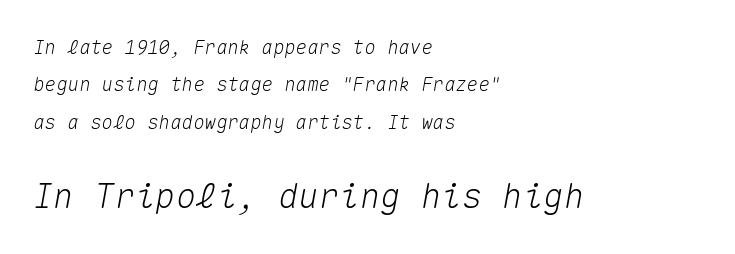
Visually the block forms a straight wall on the left and a jagged coastline on the right. Monospaced: the letters line up in strict vertical columns. The letters sit at their default tracking, neither squeezed nor spread. Descenders hang freely into open space.
